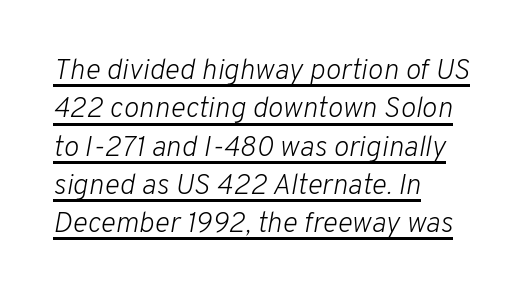
Inter-character spacing is left at the font's built-in metrics. This block has exactly the height ordinary leading produces. These lines are set flush left with a ragged right edge. Compared with undecorated copy, this sample adds a rule below the words. Is this a heavy cut? Hardly; it is regular or lighter. Spacing verdict: proportional, widths tailored to each character.
